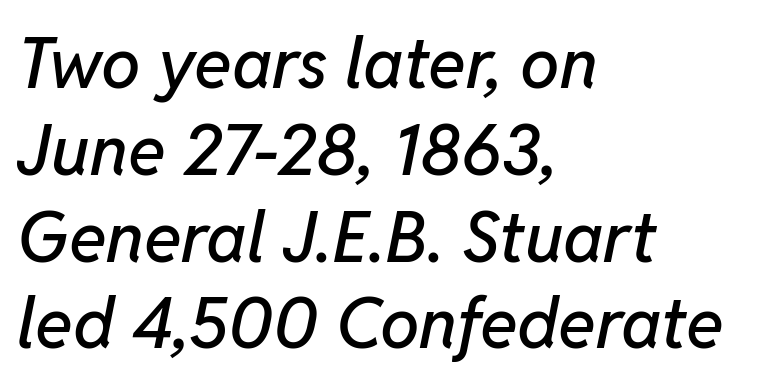
Looks like regular typesetting: each glyph gets only the width it needs. Left-aligned paragraph, ragged on the right. Between one letter and the next there's only the usual sliver of space. Each row of text sits above clean, open space. Notice how the stems are inclined rather than vertical — that's the hallmark of italics.
